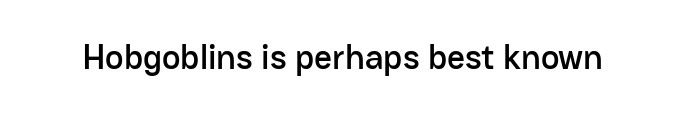
Q: Is the text italic (slanted)? A: No, it is upright.
Q: Is the typeface a serif or a sans-serif typeface? A: Sans-serif.
Q: Is the text underlined? A: No.
Q: Is the spacing between letters normal or unusually wide? A: Normal.
Q: Width (condensed, normal, or wide)? A: Normal.
Q: Stroke contrast? A: Low.
Q: x-height? A: Medium.
Q: Monospaced? A: No.
